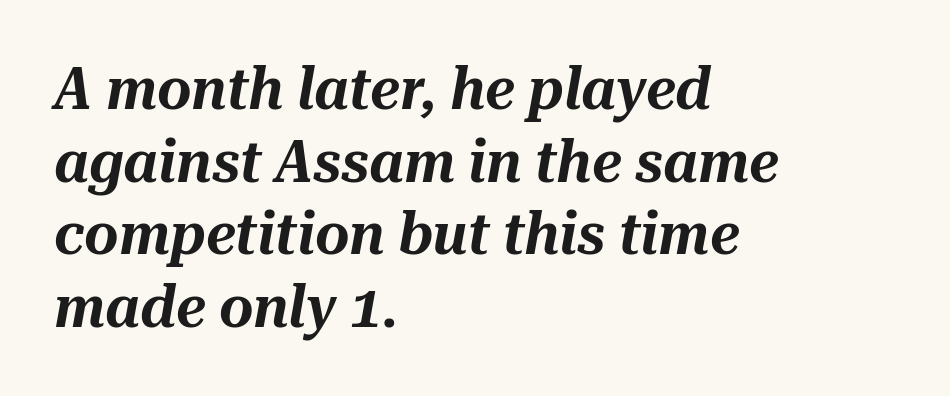
The image shows 59 px text type, italic (leaning right); set left-aligned, line spacing 1.23x, normal letter spacing, not underlined; medium stroke contrast and a medium x-height.
